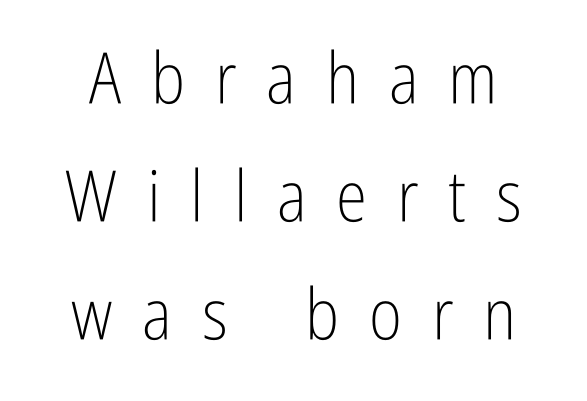
The image shows 71 px light, condensed sans-serif type, upright; set normal line spacing (1.66x), unusually wide letter spacing (+0.42 em), not underlined; low stroke contrast and a medium x-height.
